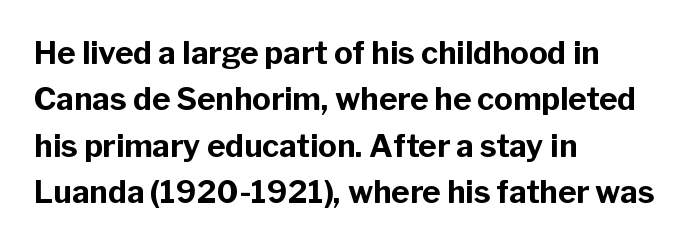
Character widths vary here, with narrow letters taking less room than wide ones. The rendering anchors every line to the left-hand side. Thick stems and heavy bowls — unmistakably bold. This is roman type, the default non-slanted kind. Unmarked baselines from the first word to the last. Regarding serifs, this sample does without them.
